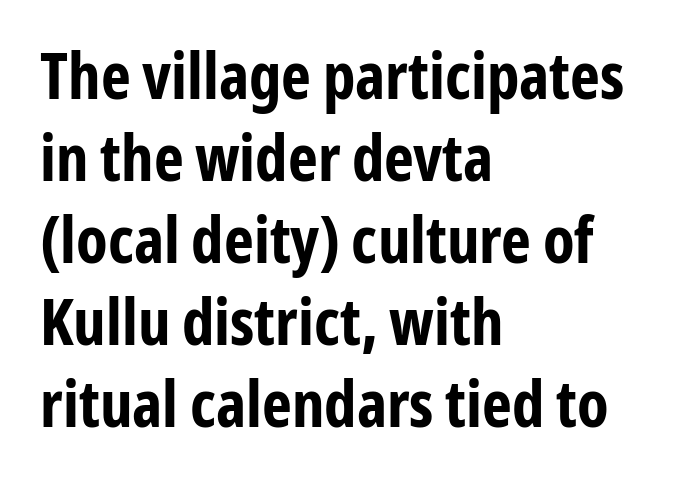
The image shows 64 px bold, condensed sans-serif type, upright; set left-aligned, normal line spacing (1.28x), normal letter spacing, not underlined; low stroke contrast and a medium x-height.
